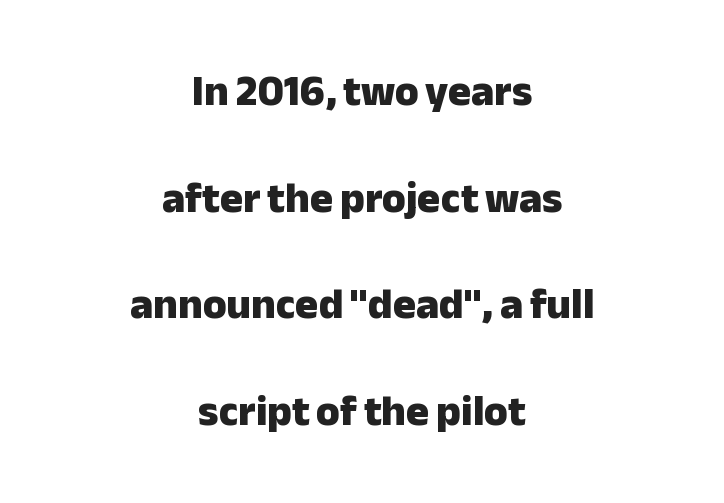
The image shows 43 px heavy sans-serif type, upright; set centered, loose line spacing (2.48x), normal letter spacing, not underlined; low stroke contrast and a medium x-height.
